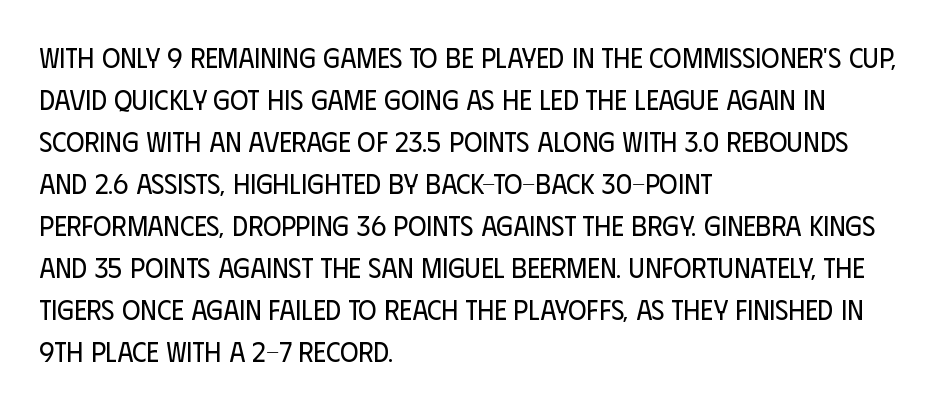
{"serif": "no", "italic": "no", "bold": "no", "weight": "regular", "width": "condensed", "stroke_contrast": "low", "x_height": "large", "monospaced": "no", "underline": "no", "align": "left", "line_spacing": "normal", "line_spacing_ratio": 1.5, "letter_spacing": "normal", "letter_spacing_em": 0.0, "glyph_px": 28}
